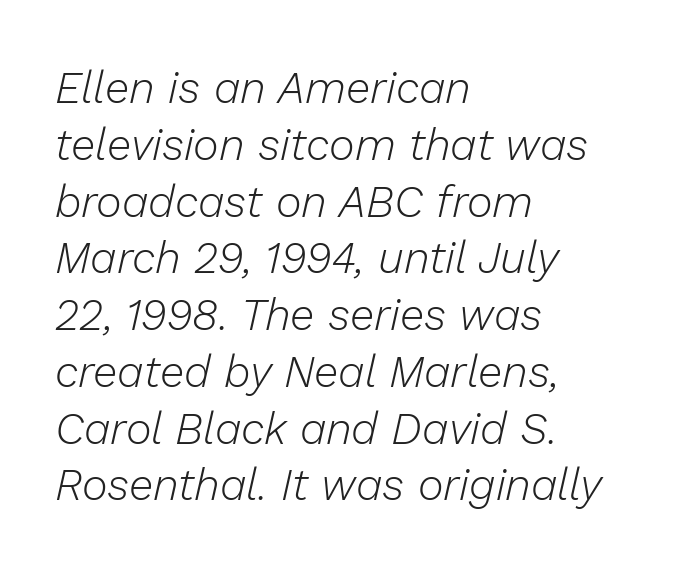
The image shows 44 px light type, italic (leaning right); set left-aligned, normal line spacing (1.29x), normal letter spacing, not underlined; low stroke contrast and a medium x-height.
